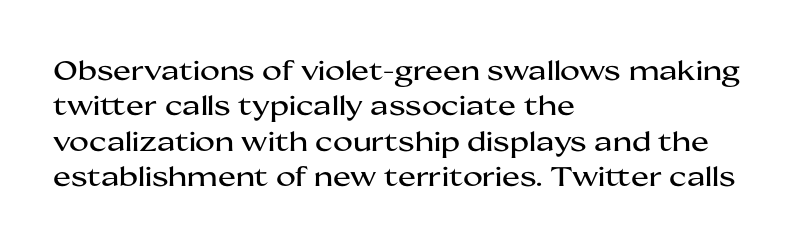
Q: Is the text italic (slanted)? A: No, it is upright.
Q: Is the text underlined? A: No.
Q: How is the paragraph aligned? A: Left-aligned.
Q: Is the spacing between letters normal or unusually wide? A: Normal.
Q: Is the spacing between lines tight, normal or loose? A: Normal.
